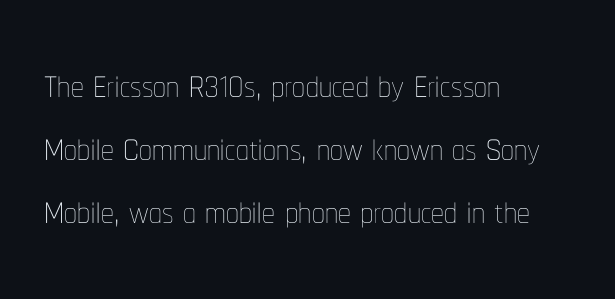
All the whitespace from short lines collects on the right. This is the regular roman posture of the typeface. The tracking reads as untouched default to a designer's eye. The foot of each line stays bare and open.
